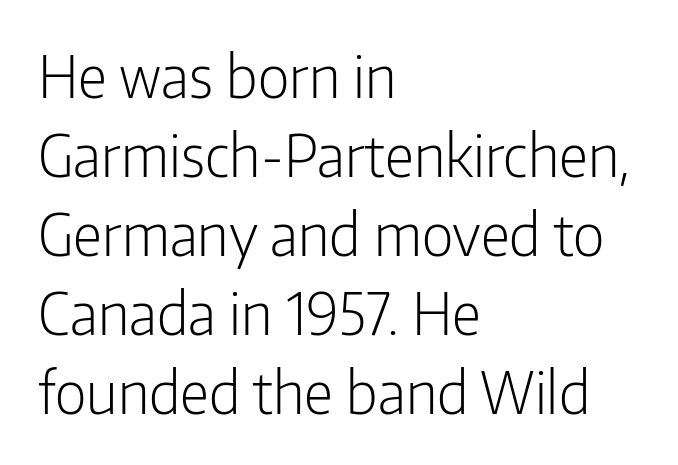
{"serif": "no", "italic": "no", "bold": "no", "weight": "light", "width": "condensed", "stroke_contrast": "low", "x_height": "medium", "monospaced": "no", "underline": "no", "align": "left", "line_spacing": "normal", "line_spacing_ratio": 1.36, "letter_spacing": "normal", "letter_spacing_em": 0.0, "glyph_px": 58}
